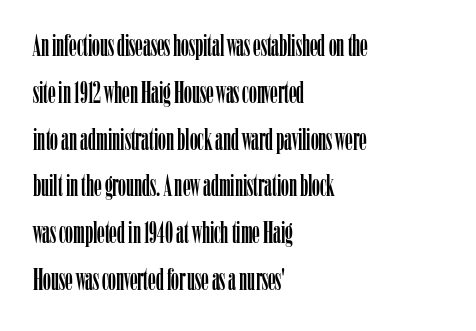
The image shows 31 px condensed serif type, upright; set left-aligned, normal line spacing (1.51x), normal letter spacing, not underlined; low stroke contrast and a medium x-height.
